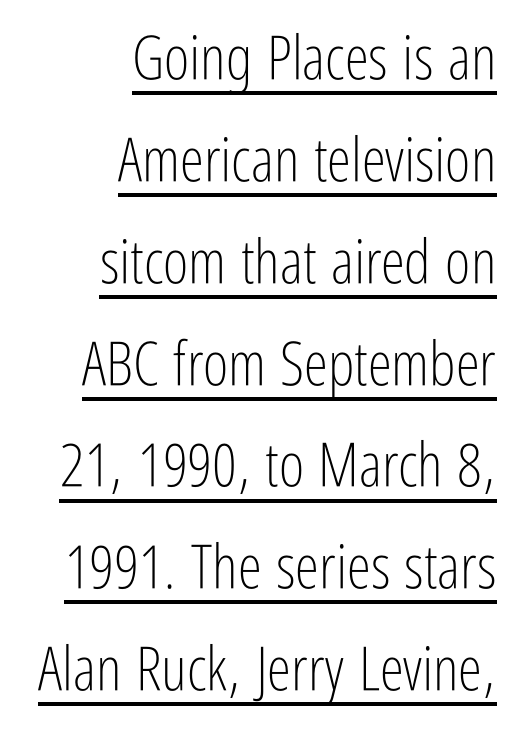
In terms of letterform style, serifs are entirely absent. Underline: present. Each letter keeps its own natural width here, so spacing adapts to shape. How are the letters spaced? Ordinarily, with no added tracking.
